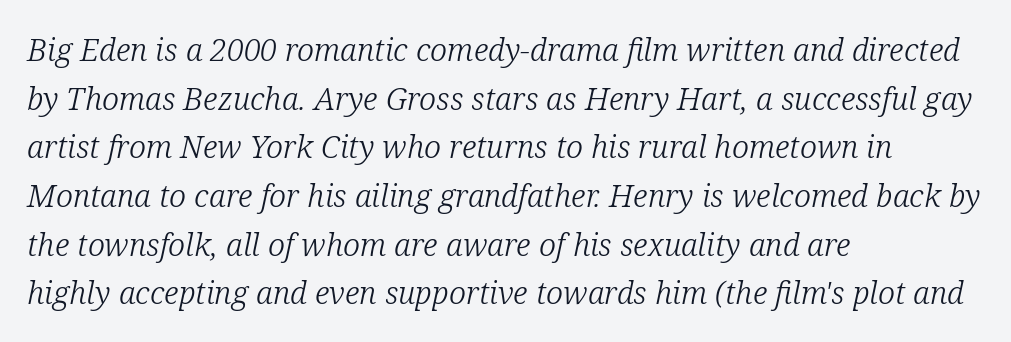
Bare-footed words on every line. These lines keep a tight, regular rhythm from letter to letter. Is this a fixed-width face? No — the glyphs have proportional, varying widths. Slant detected: the letters are inclined. These lines stack with their left ends in a neat column. Observe the serifs anchoring each vertical stroke in this sample.
